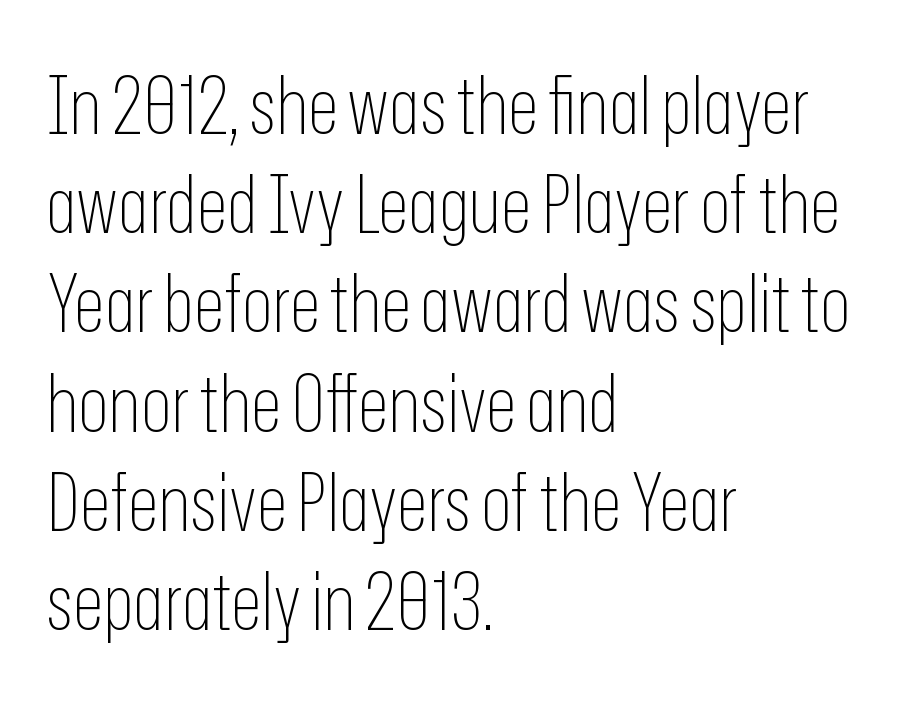
Is there any slant? The stems are plumb. A quiet, ordinary-to-light weight characterises the typeface. How are the letters spaced? Ordinarily, with no added tracking. The glyphs are unaccompanied by any horizontal stroke below them. A typesetter would call this proportional, since set widths differ per character.
